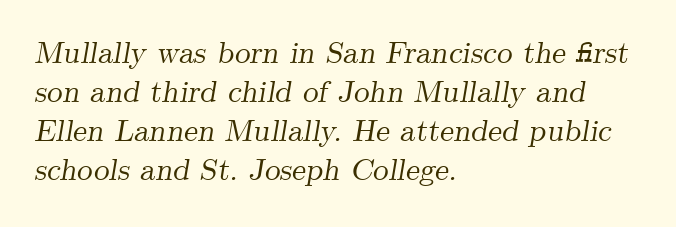
Left-aligned paragraph, ragged on the right. In terms of leading, this rendering sits right in the middle. Glyph-to-glyph distance matches everyday printed text. Stroke terminals: seriffed. Underline: absent.
